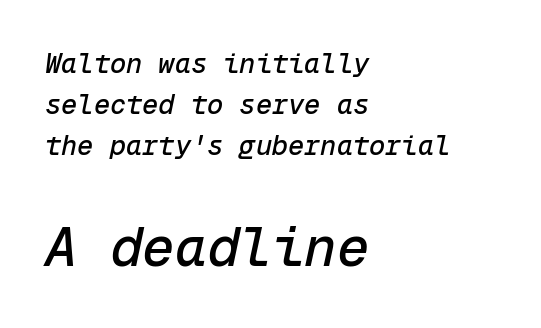
This sample has the even, mechanical cadence of fixed-width lettering. Which chunk is bigger? The second one — the bottom block dwarfs the top. Slanted lettering throughout. The designer left line spacing at the default. These lines stack with their left ends in a neat column.
